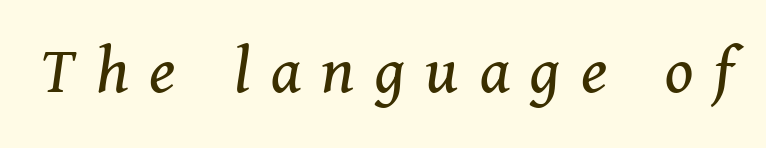
Descenders hang freely into open space. This is oblique type, the kind used for emphasis or titles. Observe the serifs anchoring each vertical stroke in this sample. The characters are drawn with everyday or finer stroke widths. Note the varied advance widths — an 'i' is clearly narrower than an 'm'. The letterforms stand isolated, each surrounded by extra space.
